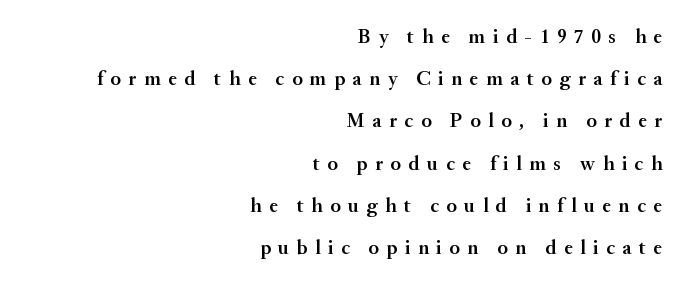
Q: Is the text bold? A: Semi-bold.
Q: Is the text italic (slanted)? A: No, it is upright.
Q: Is the text underlined? A: No.
Q: How is the paragraph aligned? A: Right-aligned.
Q: Is the spacing between letters normal or unusually wide? A: Unusually wide.
Q: Is the spacing between lines tight, normal or loose? A: Loose.
